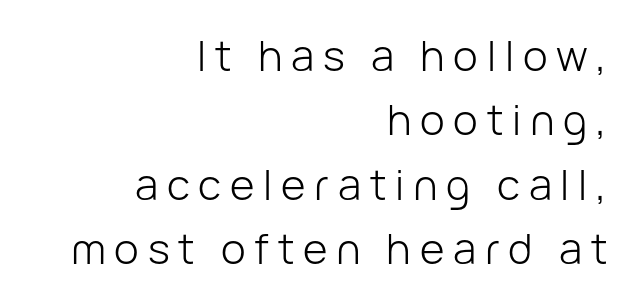
Q: Is the text bold? A: No.
Q: Is the text italic (slanted)? A: No, it is upright.
Q: Is the typeface a serif or a sans-serif typeface? A: Sans-serif.
Q: Is the text underlined? A: No.
Q: How is the paragraph aligned? A: Right-aligned.
Q: Is the spacing between letters normal or unusually wide? A: Unusually wide.
Q: Is the spacing between lines tight, normal or loose? A: Normal.
Q: Width (condensed, normal, or wide)? A: Normal.
Q: Stroke contrast? A: Low.
Q: x-height? A: Medium.
Q: Monospaced? A: No.
